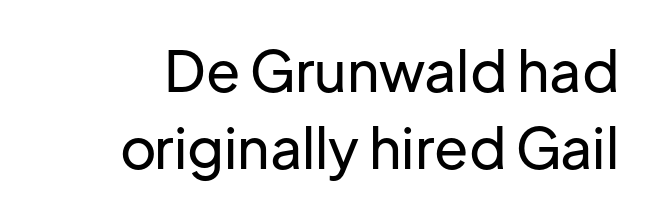
The image shows 56 px sans-serif type, upright; set normal line spacing (1.37x), normal letter spacing, not underlined; low stroke contrast and a medium x-height.
